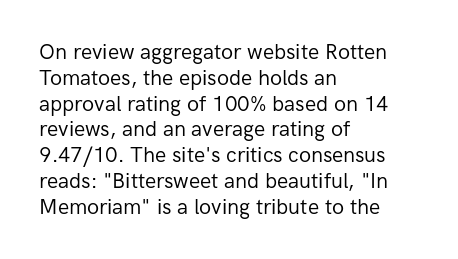
The image shows 21 px text type, upright; set left-aligned, line spacing 1.23x, normal letter spacing, not underlined.
